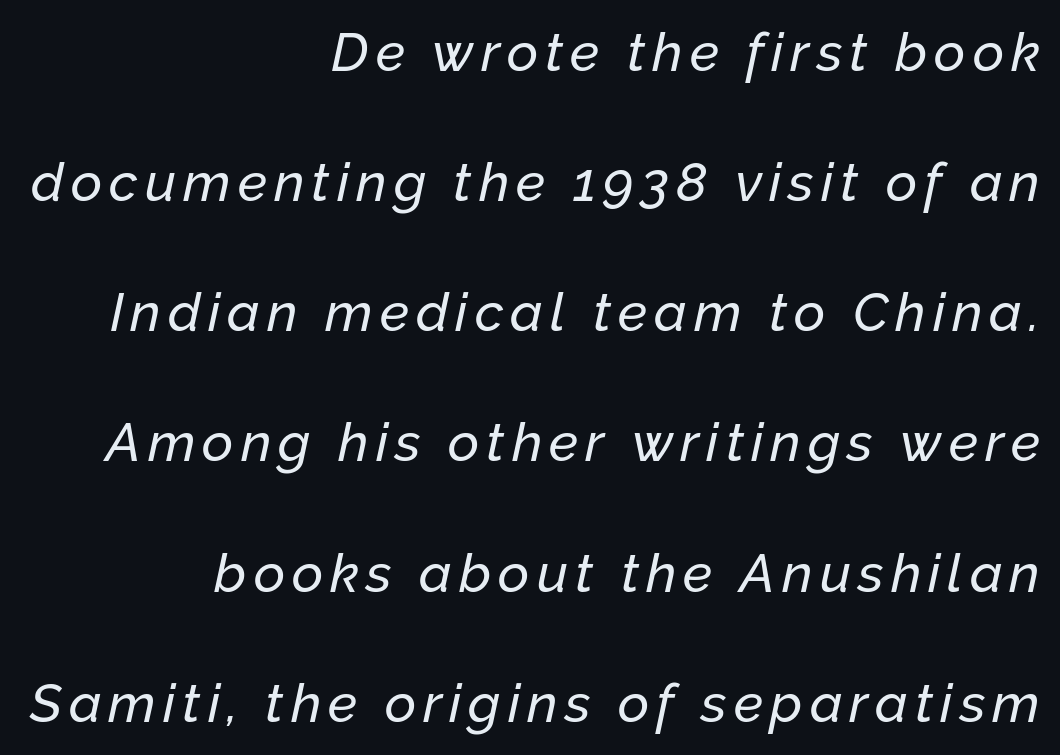
Q: Is the text italic (slanted)? A: Yes, it leans right by about 12 degrees.
Q: Is the text underlined? A: No.
Q: How is the paragraph aligned? A: Right-aligned.
Q: Is the spacing between lines tight, normal or loose? A: Loose.
Q: Width (condensed, normal, or wide)? A: Normal.
Q: Stroke contrast? A: Low.
Q: x-height? A: Medium.
Q: Monospaced? A: No.
